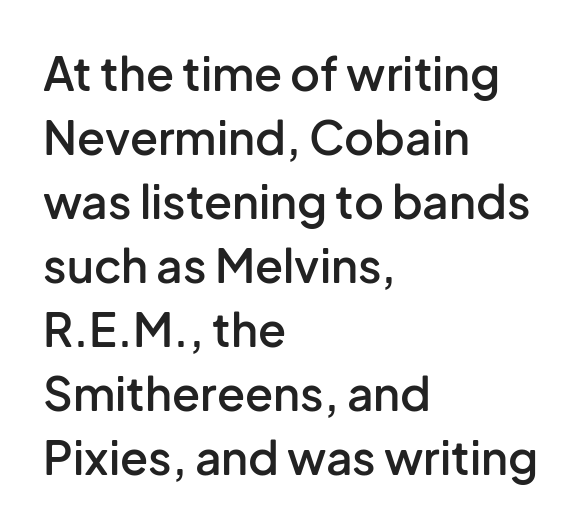
Typographically, this falls in the sans-serif category. A bare baseline throughout the passage. The lettering holds an erect, upright posture throughout. These lines are rendered in a variable-pitch font. Line beginnings align vertically; line endings do not. Spacing between characters is what you'd get straight out of the box.
